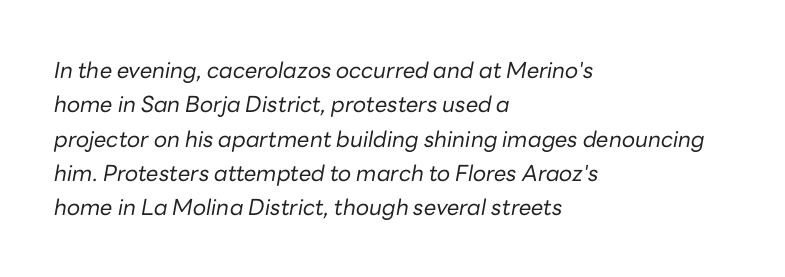
The image shows 22 px text type, italic (leaning right); set left-aligned, normal line spacing (1.56x), normal letter spacing, not underlined.
